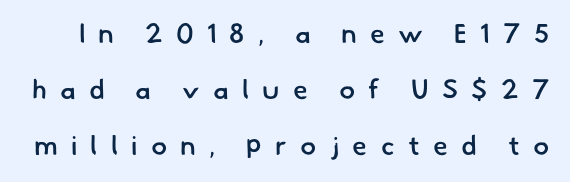
The image shows 27 px text type; set loose line spacing (2.07x), unusually wide letter spacing (+0.49 em), not underlined.
